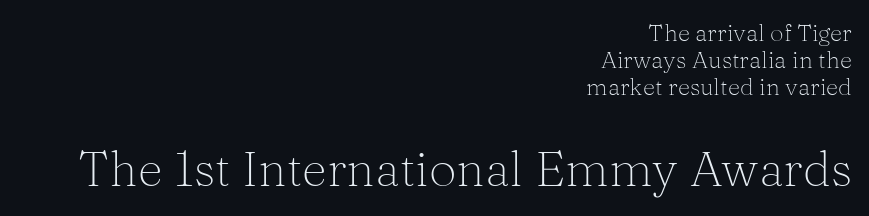
{"serif": "yes", "italic": "no", "bold": "no", "weight": "light", "width": "normal", "stroke_contrast": "medium", "x_height": "medium", "monospaced": "no", "underline": "no", "align": "right", "line_spacing": "tight", "line_spacing_ratio": 1.13, "letter_spacing": "normal", "letter_spacing_em": 0.0, "larger_block": "second", "size_ratio": 2.04, "glyph_px": 49}
